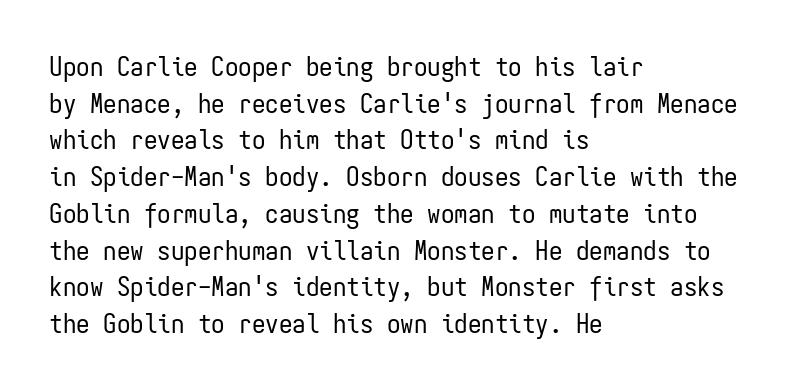
Reading down the block, your eye returns to a fixed left position each line. Do the letters lean? They stand straight. The strip under each line holds only bare page. Bold? No — there's no thickening of the strokes. Line spacing here is normal. Glyph-to-glyph distance matches everyday printed text.
